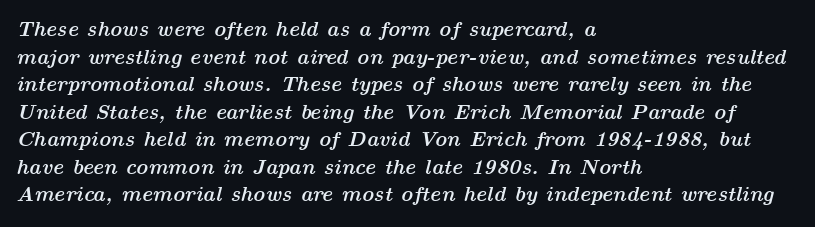
Q: Is the text bold? A: Yes.
Q: Is the text italic (slanted)? A: Yes, it leans right by about 14 degrees.
Q: Is the text underlined? A: No.
Q: How is the paragraph aligned? A: Left-aligned.
Q: Is the spacing between letters normal or unusually wide? A: Normal.
Q: Is the spacing between lines tight, normal or loose? A: Normal.
